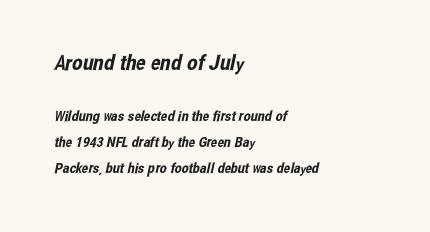
{"underline": "no", "align": "left", "line_spacing_ratio": 1.87, "letter_spacing": "normal", "letter_spacing_em": 0.0, "larger_block": "first", "size_ratio": 1.5, "glyph_px": 21}
